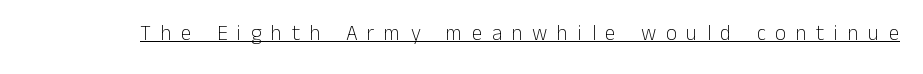
Q: Is the text bold? A: No.
Q: Is the text italic (slanted)? A: No, it is upright.
Q: Is the text underlined? A: Yes.
Q: Is the spacing between letters normal or unusually wide? A: Unusually wide.
